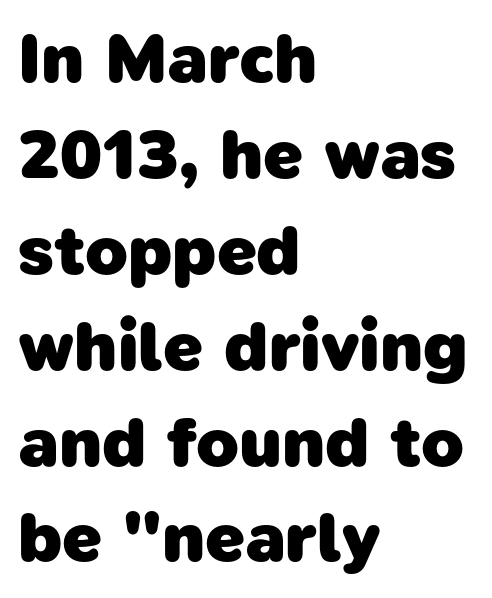
{"serif": "no", "bold": "yes", "weight": "heavy", "width": "normal", "stroke_contrast": "low", "x_height": "medium", "monospaced": "no", "underline": "no", "align": "left", "line_spacing": "normal", "line_spacing_ratio": 1.37, "letter_spacing": "normal", "letter_spacing_em": 0.0, "glyph_px": 70}
